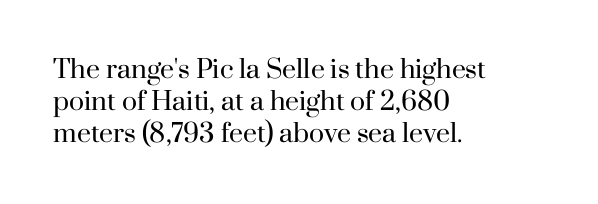
Q: Is the text bold? A: No.
Q: Is the text italic (slanted)? A: No, it is upright.
Q: Is the text underlined? A: No.
Q: How is the paragraph aligned? A: Left-aligned.
Q: Is the spacing between letters normal or unusually wide? A: Normal.
Q: Is the spacing between lines tight, normal or loose? A: Normal.
